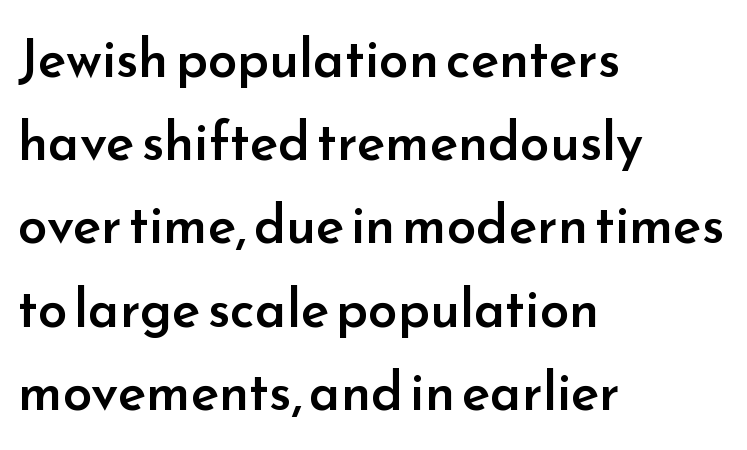
Q: Is the text bold? A: Semi-bold.
Q: Is the text italic (slanted)? A: No, it is upright.
Q: Is the typeface a serif or a sans-serif typeface? A: Sans-serif.
Q: Is the text underlined? A: No.
Q: How is the paragraph aligned? A: Left-aligned.
Q: Is the spacing between letters normal or unusually wide? A: Normal.
Q: Is the spacing between lines tight, normal or loose? A: Normal.
Q: Width (condensed, normal, or wide)? A: Normal.
Q: Stroke contrast? A: Low.
Q: x-height? A: Small.
Q: Monospaced? A: No.
